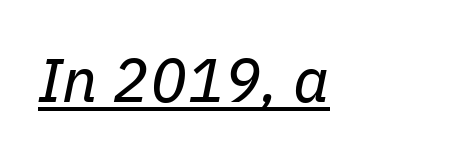
{"italic": "yes", "lean": "right", "slant_degrees": 11, "bold": "no", "weight": "regular", "width": "normal", "stroke_contrast": "low", "x_height": "medium", "monospaced": "no", "underline": "yes", "letter_spacing": "normal", "letter_spacing_em": 0.0, "glyph_px": 62}
